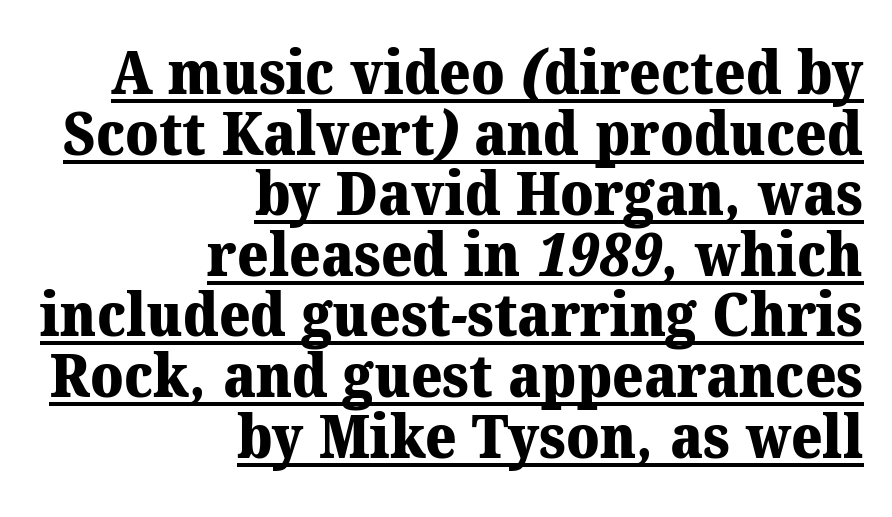
Descenders here cross a horizontal rule under the line. Here the designer chose a conventional face with non-uniform glyph widths. Summary of weight: heavy, a full bold. Alignment: flush right.
